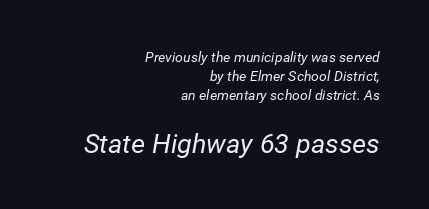
{"italic": "yes", "lean": "right", "slant_degrees": 12, "bold": "no", "underline": "no", "align": "right", "line_spacing": "normal", "line_spacing_ratio": 1.34, "letter_spacing": "normal", "letter_spacing_em": 0.0, "larger_block": "second", "size_ratio": 1.93, "glyph_px": 27}
